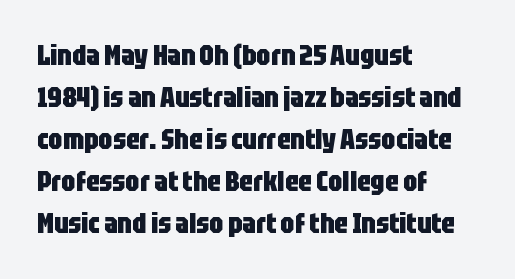
Q: Is the text bold? A: Yes.
Q: Is the text italic (slanted)? A: No, it is upright.
Q: Is the typeface a serif or a sans-serif typeface? A: Sans-serif.
Q: Is the text underlined? A: No.
Q: How is the paragraph aligned? A: Left-aligned.
Q: Is the spacing between letters normal or unusually wide? A: Normal.
Q: Is the spacing between lines tight, normal or loose? A: Normal.
Q: Width (condensed, normal, or wide)? A: Condensed.
Q: Stroke contrast? A: Low.
Q: x-height? A: Large.
Q: Monospaced? A: No.
